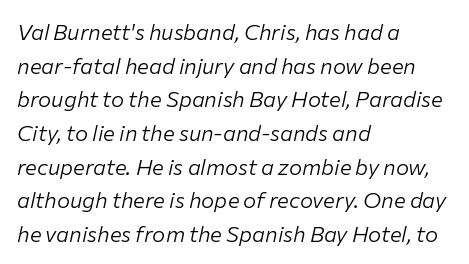
{"italic": "yes", "lean": "right", "slant_degrees": 12, "bold": "no", "underline": "no", "align": "left", "line_spacing": "normal", "line_spacing_ratio": 1.53, "letter_spacing": "normal", "letter_spacing_em": 0.0, "glyph_px": 22}
